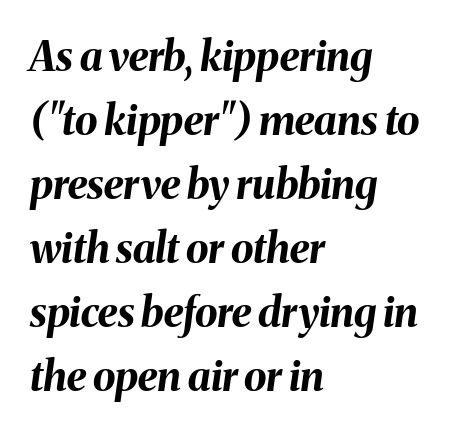
{"italic": "yes", "lean": "right", "slant_degrees": 8, "bold": "yes", "weight": "bold", "width": "normal", "stroke_contrast": "medium", "x_height": "medium", "monospaced": "no", "underline": "no", "align": "left", "line_spacing": "normal", "line_spacing_ratio": 1.56, "letter_spacing": "normal", "letter_spacing_em": 0.0, "glyph_px": 41}
